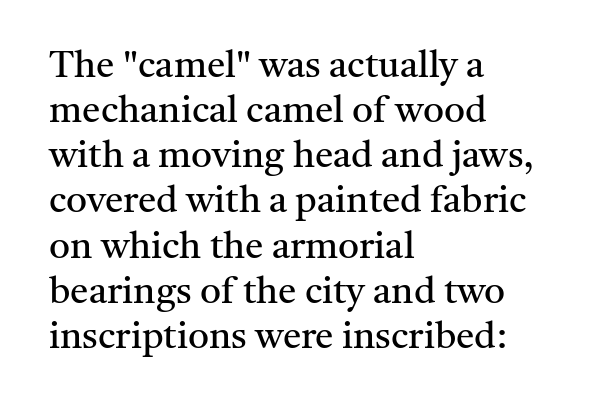
Q: Is the text bold? A: No.
Q: Is the text italic (slanted)? A: No, it is upright.
Q: Is the typeface a serif or a sans-serif typeface? A: Serif.
Q: Is the text underlined? A: No.
Q: How is the paragraph aligned? A: Left-aligned.
Q: Is the spacing between letters normal or unusually wide? A: Normal.
Q: Width (condensed, normal, or wide)? A: Normal.
Q: Stroke contrast? A: Medium.
Q: x-height? A: Medium.
Q: Monospaced? A: No.
